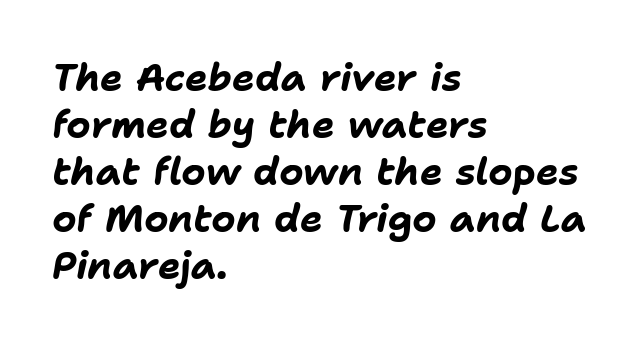
{"italic": "yes", "lean": "right", "slant_degrees": 11, "bold": "yes", "weight": "bold", "width": "normal", "stroke_contrast": "low", "x_height": "medium", "monospaced": "no", "underline": "no", "align": "left", "line_spacing_ratio": 1.24, "letter_spacing": "normal", "letter_spacing_em": 0.0, "glyph_px": 38}
